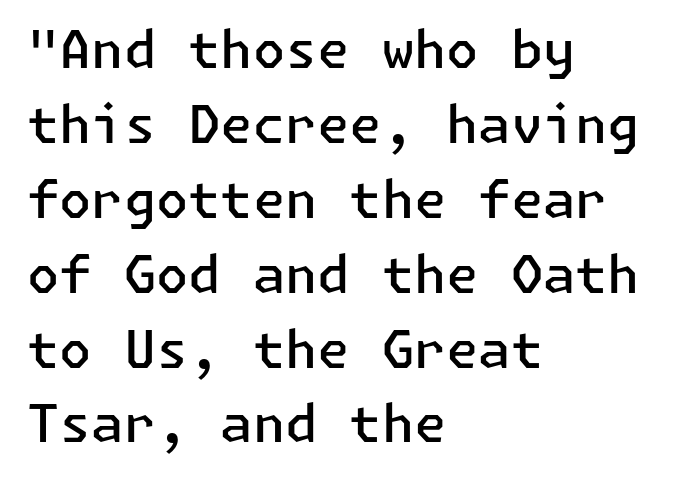
The image shows 52 px semibold sans-serif type, upright; set left-aligned, normal line spacing (1.44x), normal letter spacing, not underlined; low stroke contrast and a medium x-height.
